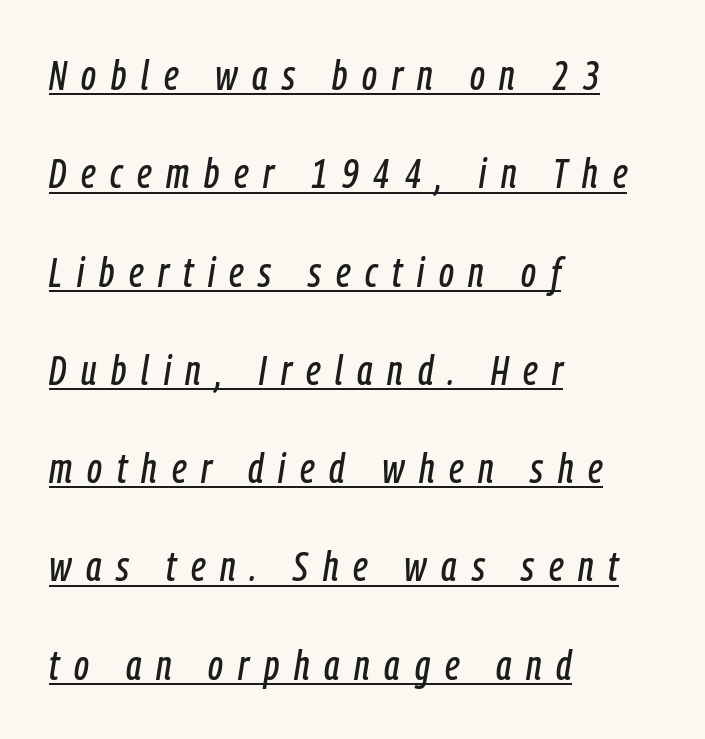
The rendering uses natural spacing where letterforms have individual widths. Does a line run under the words? Yes, clearly. The passage shown leans; its letterforms are oblique. Leading: increased.
